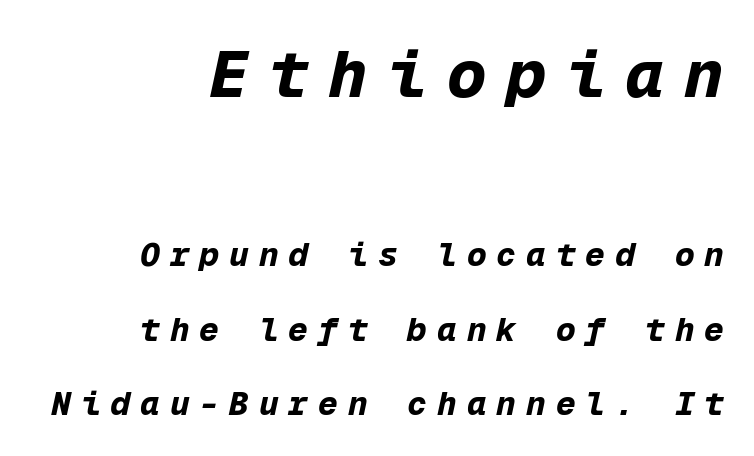
Note the uniform advance width — an 'i' takes as much space as an 'm'. If you drew a line through each stem, it would be angled. Compared with typical body copy, the letter spacing here is much looser. Pretty heavy lettering here — definitely bold. Here the first block reads like a headline and the second like body copy. Horizontally, the lines are justified to the trailing edge only.
